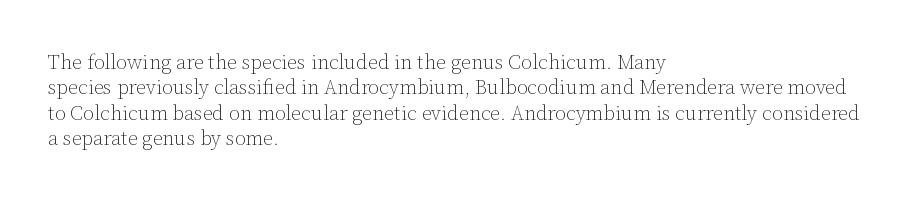
{"italic": "no", "bold": "no", "underline": "no", "align": "left", "line_spacing": "normal", "line_spacing_ratio": 1.27, "letter_spacing": "normal", "letter_spacing_em": 0.0, "glyph_px": 20}
